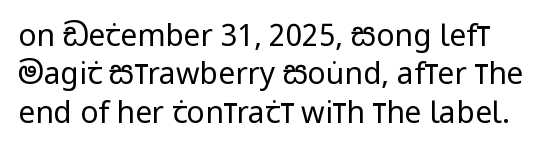
{"serif": "no", "italic": "no", "bold": "no", "weight": "regular", "width": "condensed", "stroke_contrast": "low", "x_height": "large", "monospaced": "no", "underline": "no", "line_spacing": "normal", "line_spacing_ratio": 1.28, "letter_spacing": "normal", "letter_spacing_em": 0.0, "glyph_px": 30}
